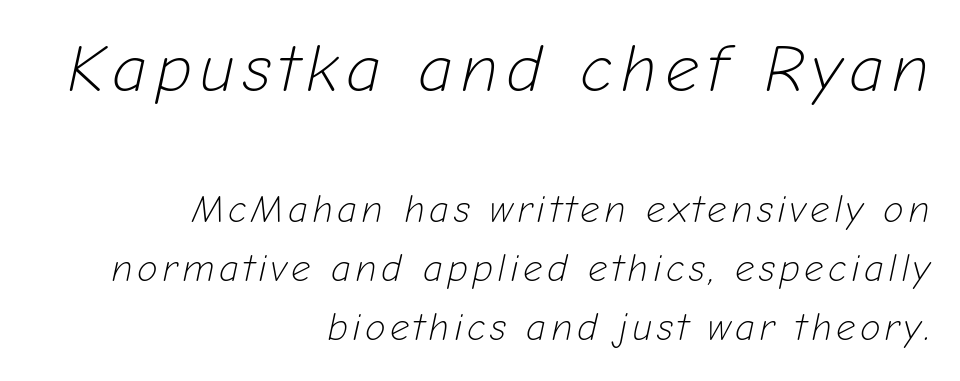
Q: Is the text bold? A: No.
Q: Is the text italic (slanted)? A: Yes, it leans right by about 12 degrees.
Q: Is the text underlined? A: No.
Q: How is the paragraph aligned? A: Right-aligned.
Q: Is the spacing between lines tight, normal or loose? A: Normal.
Q: Which block of text is set in a larger size, the first (top) or the second (bottom)? A: The first (top) one.
Q: Width (condensed, normal, or wide)? A: Normal.
Q: Stroke contrast? A: Low.
Q: x-height? A: Medium.
Q: Monospaced? A: No.
